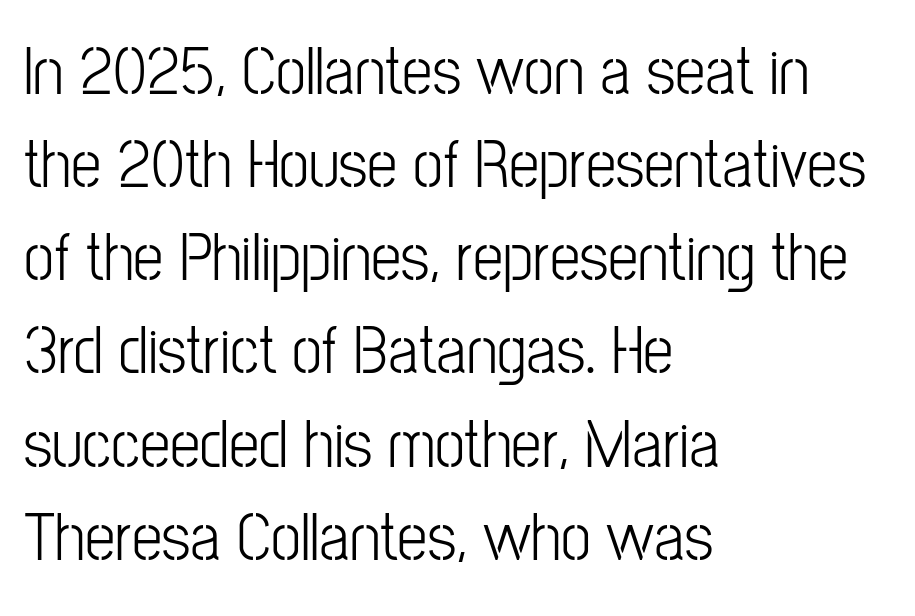
{"serif": "no", "italic": "no", "width": "condensed", "stroke_contrast": "low", "x_height": "medium", "monospaced": "no", "underline": "no", "align": "left", "line_spacing": "normal", "line_spacing_ratio": 1.37, "letter_spacing": "normal", "letter_spacing_em": 0.0, "glyph_px": 68}
